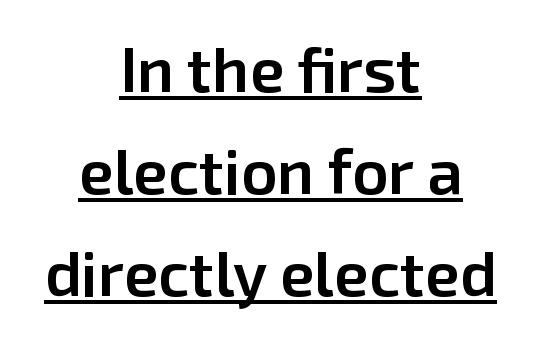
Quick note: interline space is typical. The lines are quadded center. Nope, not italic — everything's standing straight. Strokes here are thickened, but only to semibold level. Each letter keeps its own natural width here, so spacing adapts to shape.
